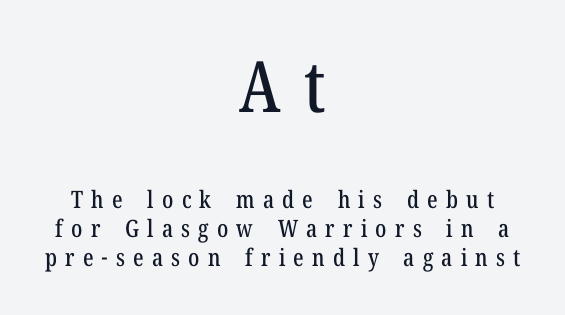
This sample is center-justified, so both line endings float freely. Note: larger setting up top, smaller setting below. A typesetter would call this proportional, since set widths differ per character. A serif font was chosen for this passage.
